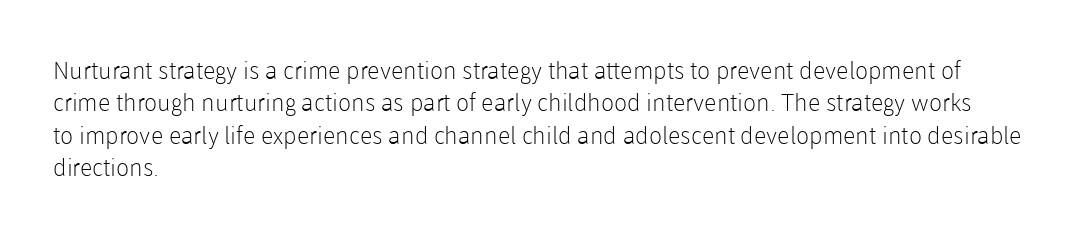
The typesetter chose a ragged-right arrangement here. In terms of letterspacing, this is plain default setting. Descenders hang freely into open space. A typesetter would call this leading conventional body-copy spacing. Stems and bowls with no extra thickness — not bold.
